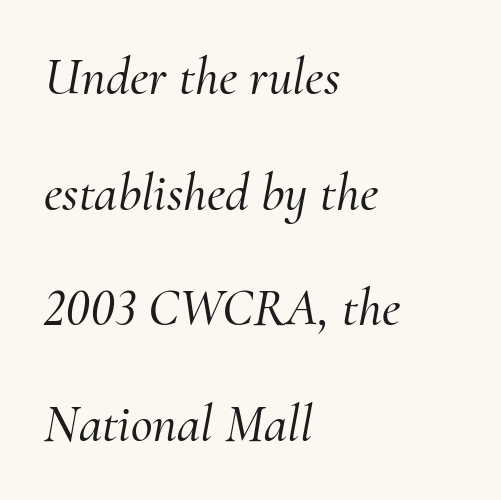
Q: Is the text italic (slanted)? A: Yes, it leans right by about 10 degrees.
Q: Is the typeface a serif or a sans-serif typeface? A: Serif.
Q: Is the text underlined? A: No.
Q: How is the paragraph aligned? A: Left-aligned.
Q: Is the spacing between letters normal or unusually wide? A: Normal.
Q: Is the spacing between lines tight, normal or loose? A: Loose.
Q: Width (condensed, normal, or wide)? A: Normal.
Q: Stroke contrast? A: Medium.
Q: x-height? A: Small.
Q: Monospaced? A: No.
